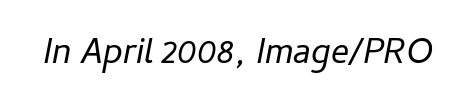
{"italic": "yes", "lean": "right", "slant_degrees": 11, "bold": "no", "weight": "light", "width": "normal", "stroke_contrast": "low", "x_height": "medium", "monospaced": "no", "underline": "no", "letter_spacing": "normal", "letter_spacing_em": 0.0, "glyph_px": 45}
